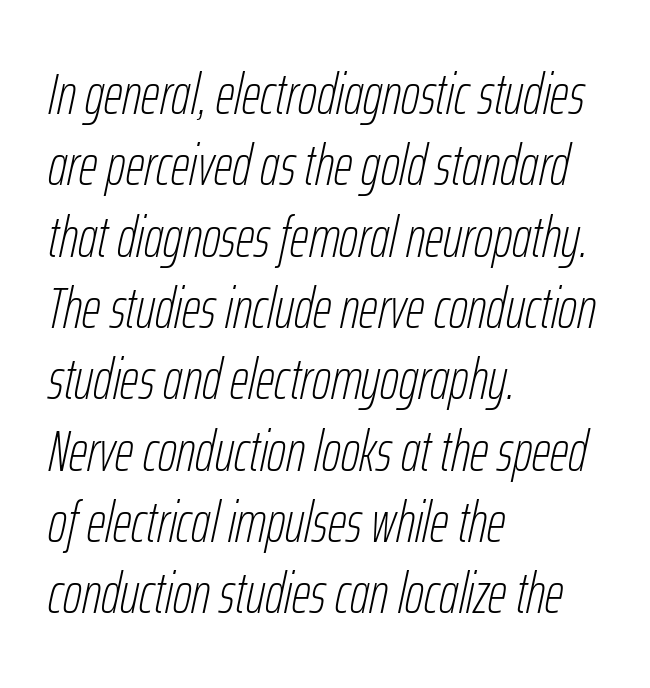
{"italic": "yes", "lean": "right", "slant_degrees": 12, "bold": "no", "weight": "thin", "width": "condensed", "stroke_contrast": "low", "x_height": "medium", "monospaced": "no", "underline": "no", "align": "left", "line_spacing_ratio": 1.23, "letter_spacing": "normal", "letter_spacing_em": 0.0, "glyph_px": 58}
